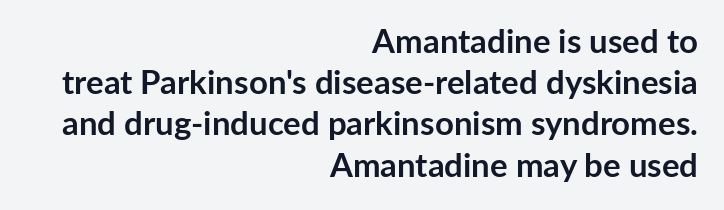
Think of a printed novel: that variable character pitch is what you see here. The passage shown is emphatically bold. The words here are not underlined. Regarding serifs, this sample does without them.
